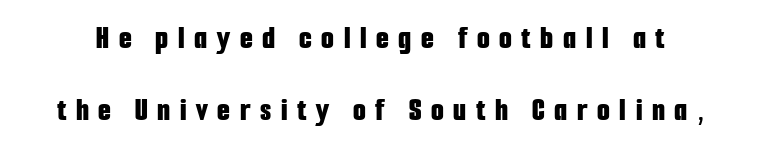
Q: Is the text bold? A: Yes.
Q: Is the text italic (slanted)? A: No, it is upright.
Q: Is the typeface a serif or a sans-serif typeface? A: Sans-serif.
Q: Is the text underlined? A: No.
Q: Is the spacing between letters normal or unusually wide? A: Unusually wide.
Q: Is the spacing between lines tight, normal or loose? A: Loose.
Q: Width (condensed, normal, or wide)? A: Condensed.
Q: Stroke contrast? A: Low.
Q: x-height? A: Medium.
Q: Monospaced? A: No.
